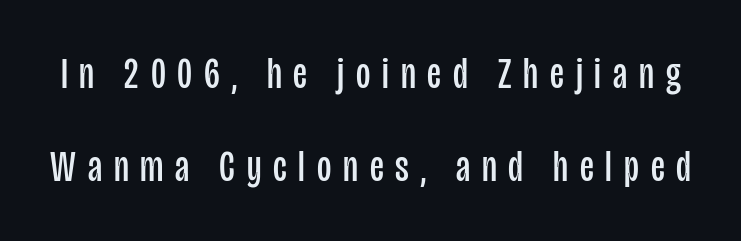
{"serif": "no", "italic": "no", "bold": "no", "weight": "regular", "width": "condensed", "stroke_contrast": "low", "x_height": "large", "monospaced": "no", "underline": "no", "line_spacing": "loose", "line_spacing_ratio": 2.12, "letter_spacing": "wide", "letter_spacing_em": 0.27, "glyph_px": 44}
